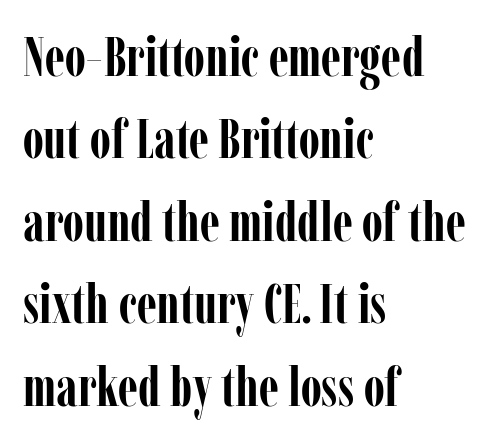
{"serif": "yes", "italic": "no", "bold": "yes", "weight": "semibold", "width": "condensed", "stroke_contrast": "low", "x_height": "medium", "monospaced": "no", "underline": "no", "align": "left", "line_spacing": "normal", "line_spacing_ratio": 1.5, "letter_spacing": "normal", "letter_spacing_em": 0.0, "glyph_px": 55}
